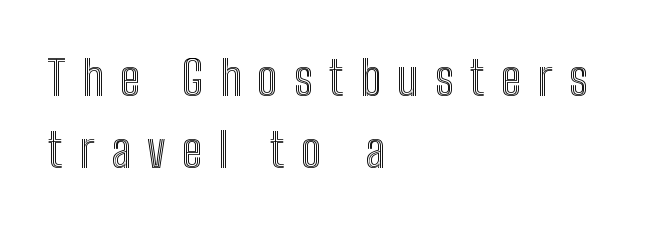
Notice how the passage keeps a crisp vertical edge on the left only. Note the varied advance widths — an 'i' is clearly narrower than an 'm'. Descenders hang freely into open space. No italicization has been applied; the sample stays upright. Compared with typical paragraphs, the rows here are spaced about the same.
